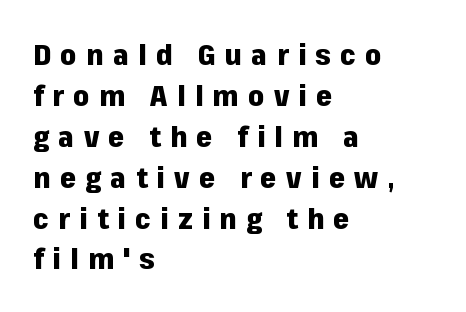
The area under the type is left untouched. Glyph-to-glyph distance is far greater than everyday printed text. I'd call this a sans setting — the letters go barefoot. Students, this is bold: see how much ink each stroke carries. Spacing verdict: proportional, widths tailored to each character.
